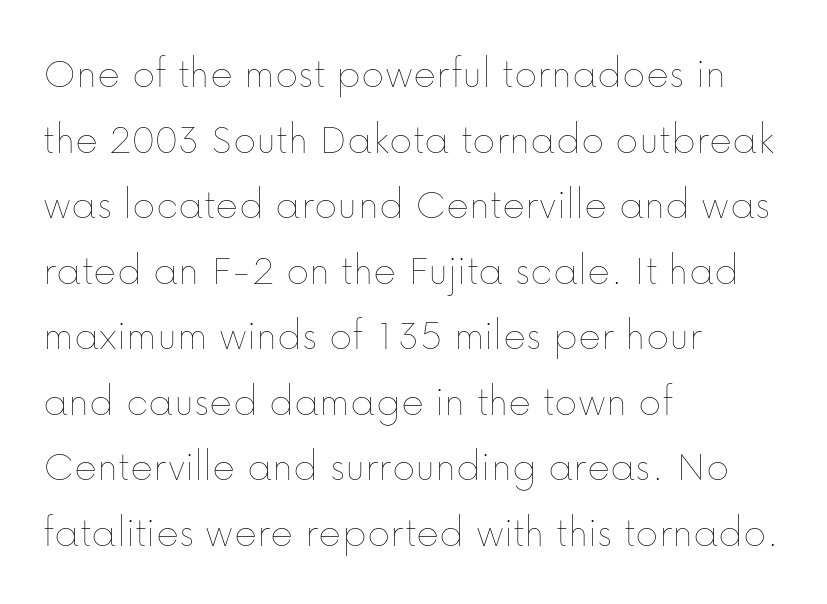
The image shows 44 px thin type, upright; set left-aligned, normal line spacing (1.49x), normal letter spacing, not underlined; low stroke contrast and a medium x-height.
